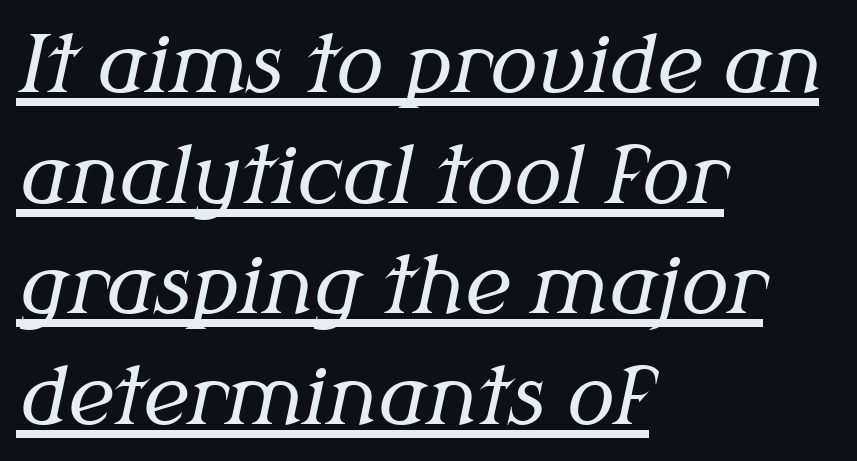
{"serif": "yes", "italic": "yes", "lean": "right", "slant_degrees": 12, "bold": "no", "weight": "regular", "width": "normal", "stroke_contrast": "medium", "x_height": "medium", "monospaced": "no", "underline": "yes", "align": "left", "line_spacing": "normal", "line_spacing_ratio": 1.4, "letter_spacing": "normal", "letter_spacing_em": 0.0, "glyph_px": 79}
